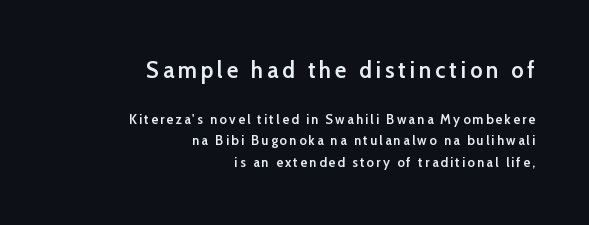
The image shows 24 px text type, upright; set right-aligned, normal line spacing (1.53x), not underlined; the first (top) block is 1.71x larger.
